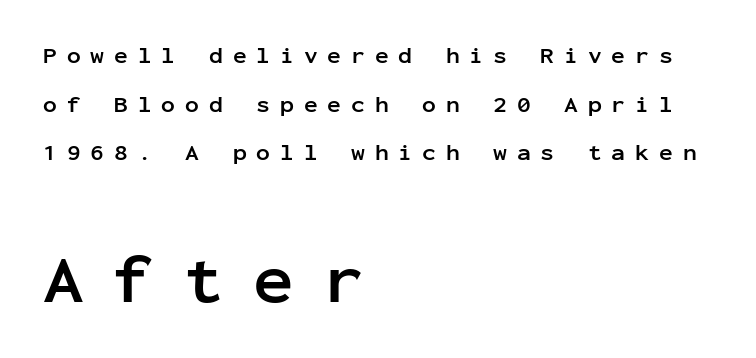
The type is letterspaced generously, with wide tracking. Font category for this specimen: sans-serif. The foot of each line stays bare and open. The compositor pushed each line to the left boundary. Posture: vertical. The face used here has the dense, thick strokes of a bold.
